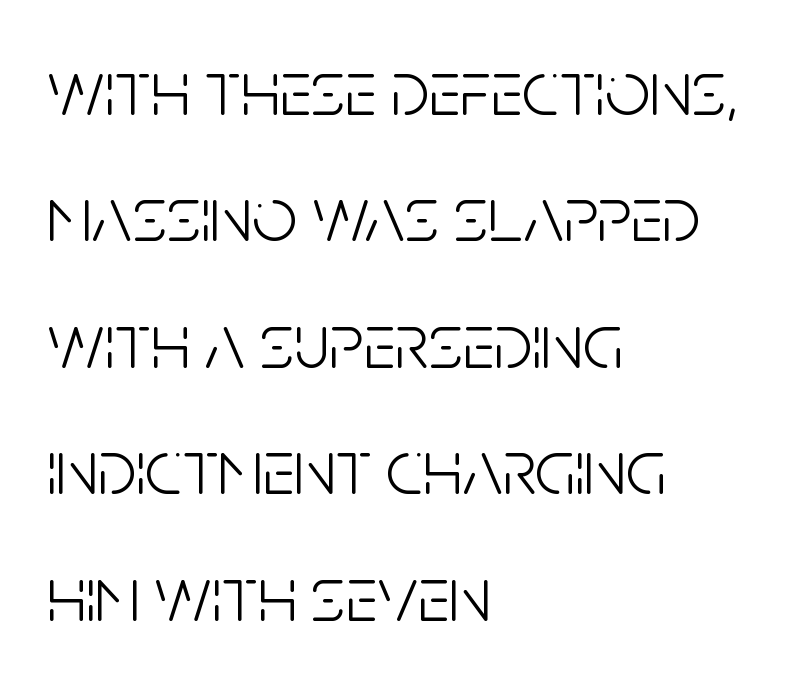
{"serif": "no", "italic": "no", "bold": "no", "weight": "light", "width": "condensed", "stroke_contrast": "low", "x_height": "large", "monospaced": "no", "underline": "no", "align": "left", "line_spacing": "normal", "line_spacing_ratio": 1.6, "letter_spacing": "normal", "letter_spacing_em": 0.0, "glyph_px": 79}
